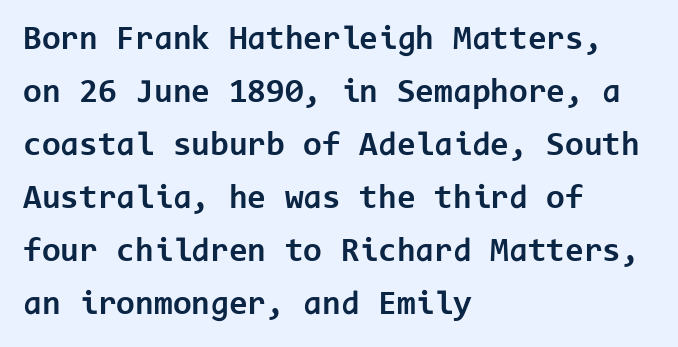
Default kerning and tracking; the words read as compact shapes. This block has exactly the height ordinary leading produces. Tall strokes in this sample are plumb rather than angled. Which margin do the lines hug? The left one — the right edge is uneven. The rendering uses typewriter-style spacing with identical character cells.
